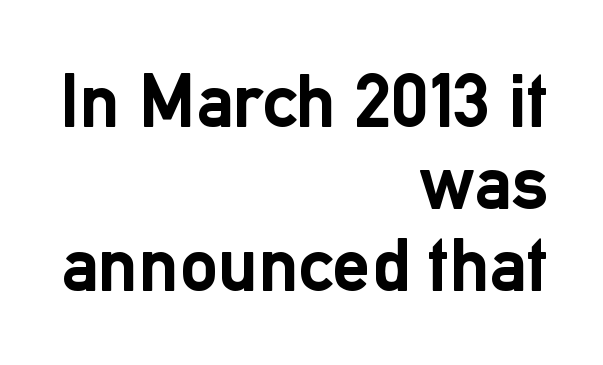
The image shows 76 px semibold sans-serif type, upright; set right-aligned, tight line spacing (1.08x), normal letter spacing, not underlined; low stroke contrast and a medium x-height.
